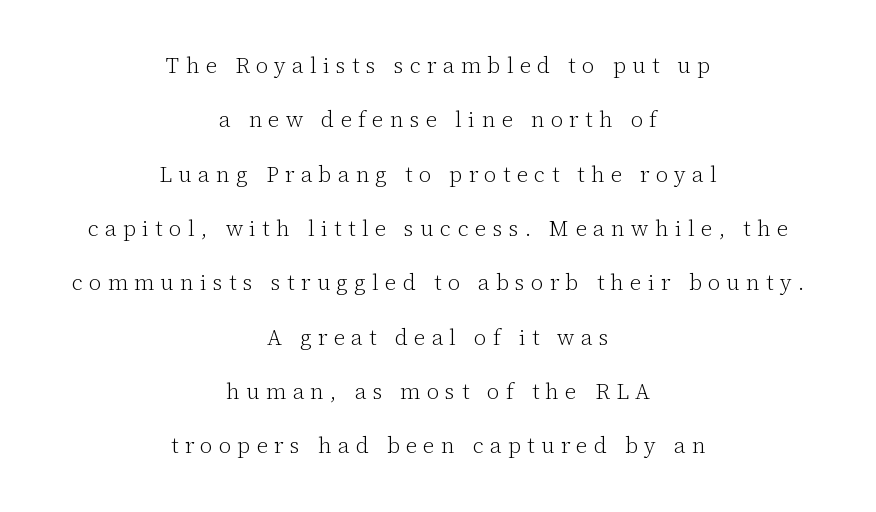
Q: Is the text bold? A: No.
Q: Is the text italic (slanted)? A: No, it is upright.
Q: Is the text underlined? A: No.
Q: How is the paragraph aligned? A: Centered.
Q: Is the spacing between letters normal or unusually wide? A: Unusually wide.
Q: Is the spacing between lines tight, normal or loose? A: Loose.
